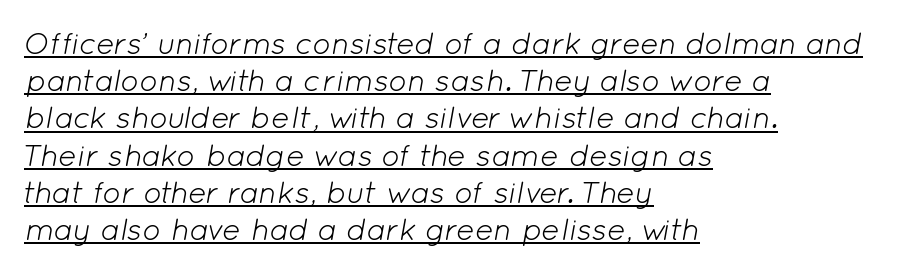
The image shows 31 px light type, italic (leaning right); set left-aligned, line spacing 1.2x, normal letter spacing, underlined; low stroke contrast and a medium x-height.
